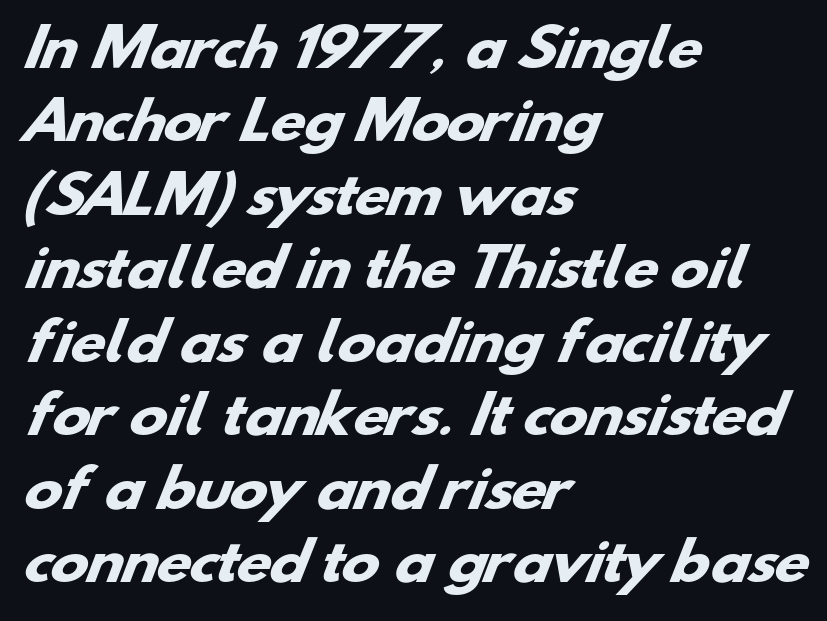
{"serif": "no", "bold": "yes", "weight": "heavy", "width": "wide", "stroke_contrast": "low", "x_height": "small", "monospaced": "no", "underline": "no", "align": "left", "line_spacing": "normal", "line_spacing_ratio": 1.44, "letter_spacing": "normal", "letter_spacing_em": 0.0, "glyph_px": 51}
